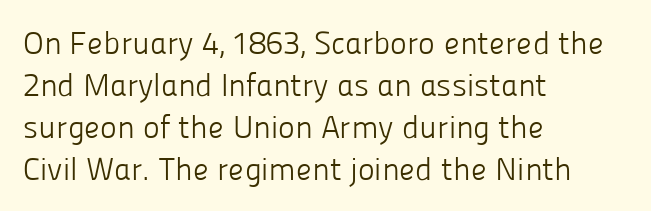
Q: Is the text bold? A: No.
Q: Is the text italic (slanted)? A: No, it is upright.
Q: Is the typeface a serif or a sans-serif typeface? A: Sans-serif.
Q: Is the text underlined? A: No.
Q: How is the paragraph aligned? A: Left-aligned.
Q: Is the spacing between letters normal or unusually wide? A: Normal.
Q: Is the spacing between lines tight, normal or loose? A: Normal.
Q: Width (condensed, normal, or wide)? A: Normal.
Q: Stroke contrast? A: Low.
Q: x-height? A: Medium.
Q: Monospaced? A: No.
